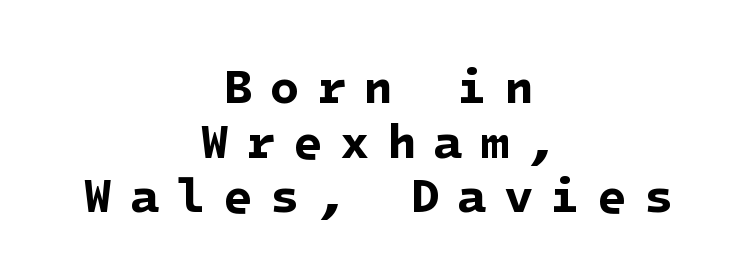
Q: Is the text bold? A: Yes.
Q: Is the typeface a serif or a sans-serif typeface? A: Sans-serif.
Q: Is the text underlined? A: No.
Q: How is the paragraph aligned? A: Centered.
Q: Is the spacing between letters normal or unusually wide? A: Unusually wide.
Q: Is the spacing between lines tight, normal or loose? A: Tight.
Q: Width (condensed, normal, or wide)? A: Normal.
Q: Stroke contrast? A: Low.
Q: x-height? A: Medium.
